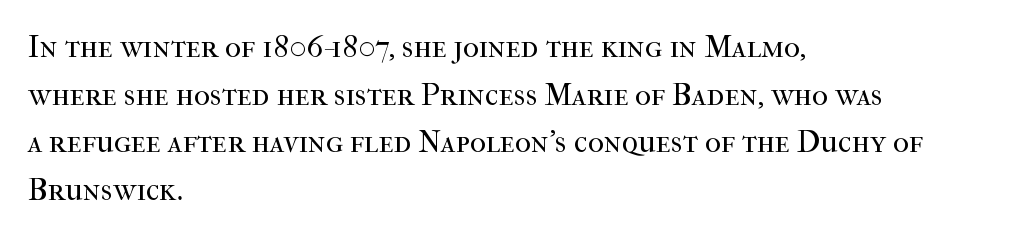
{"serif": "yes", "italic": "no", "bold": "no", "weight": "regular", "width": "normal", "stroke_contrast": "high", "x_height": "medium", "monospaced": "no", "underline": "no", "align": "left", "line_spacing": "normal", "line_spacing_ratio": 1.54, "letter_spacing": "normal", "letter_spacing_em": 0.0, "glyph_px": 31}
